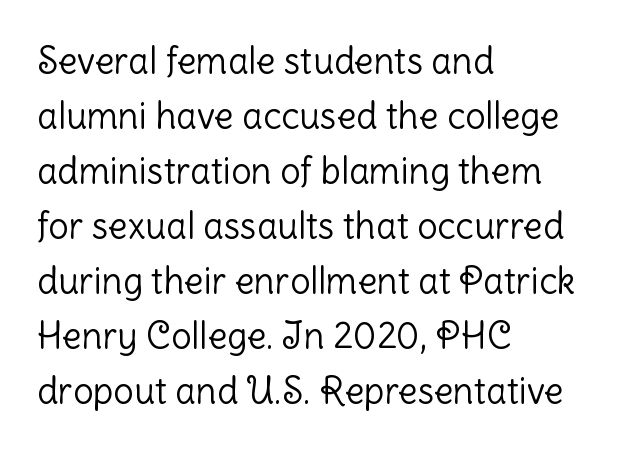
Notice how the stems are strictly vertical — no italics here. One glance says typical: line gaps are just what's usual. Every row of glyphs begins at an identical x-position on the left. To sum up the face: it is a sans, with no serifs. The face used here is proportionally spaced, like ordinary book or web type. No word sits above an underline.
